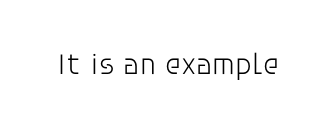
Q: Is the text bold? A: No.
Q: Is the text italic (slanted)? A: No, it is upright.
Q: Is the typeface a serif or a sans-serif typeface? A: Sans-serif.
Q: Is the text underlined? A: No.
Q: Is the spacing between letters normal or unusually wide? A: Normal.
Q: Width (condensed, normal, or wide)? A: Normal.
Q: Stroke contrast? A: Low.
Q: x-height? A: Large.
Q: Monospaced? A: No.
